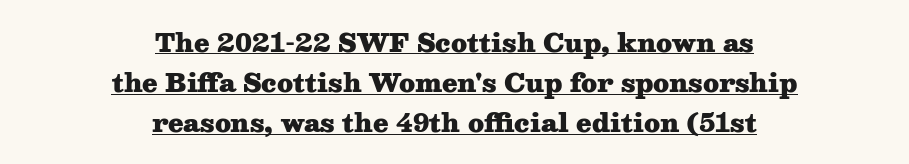
Successive baselines arrive at the customary interval. A typesetter would mark this as roman, not italic. Notice how the passage keeps no hard edge, just a central spine. Thick stems and heavy bowls — unmistakably bold. Students, observe the line beneath the letters — that is underlining. Glyph-to-glyph distance matches everyday printed text.
